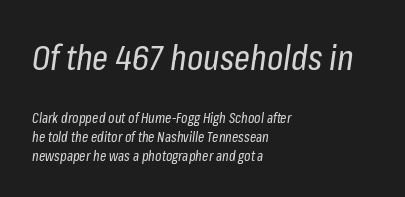
The image shows 35 px regular-weight, condensed type, italic (leaning right); set left-aligned, normal line spacing (1.36x), normal letter spacing, not underlined; the first (top) block is 2.5x larger; low stroke contrast and a medium x-height.
